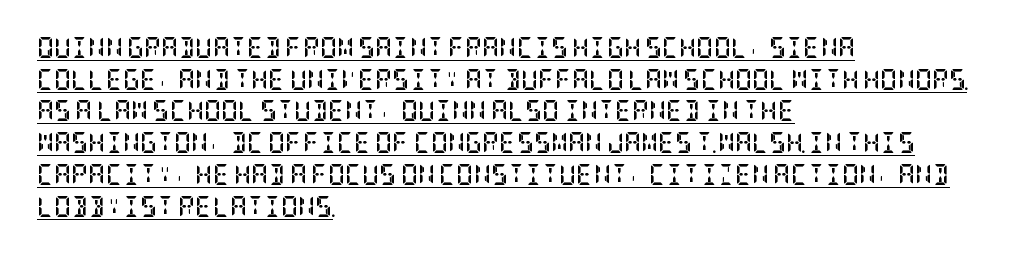
The image shows 21 px bold type, upright; set left-aligned, normal line spacing (1.51x), normal letter spacing, underlined.
